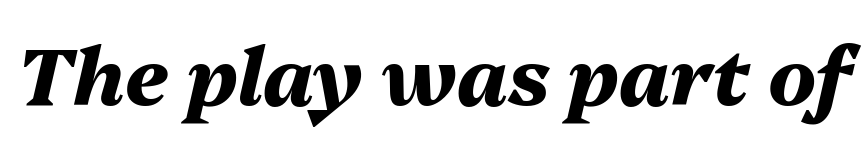
{"italic": "yes", "lean": "right", "slant_degrees": 13, "bold": "yes", "weight": "heavy", "width": "normal", "stroke_contrast": "medium", "x_height": "medium", "monospaced": "no", "underline": "no", "letter_spacing": "normal", "letter_spacing_em": 0.0, "glyph_px": 79}
